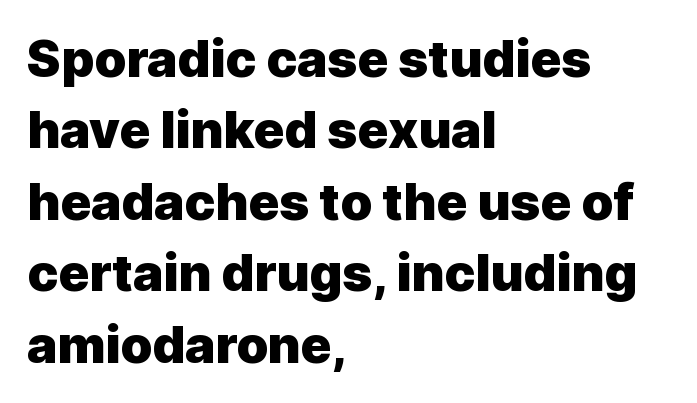
{"serif": "no", "italic": "no", "bold": "yes", "weight": "heavy", "width": "normal", "x_height": "medium", "monospaced": "no", "underline": "no", "align": "left", "line_spacing": "normal", "line_spacing_ratio": 1.4, "letter_spacing": "normal", "letter_spacing_em": 0.0, "glyph_px": 51}
